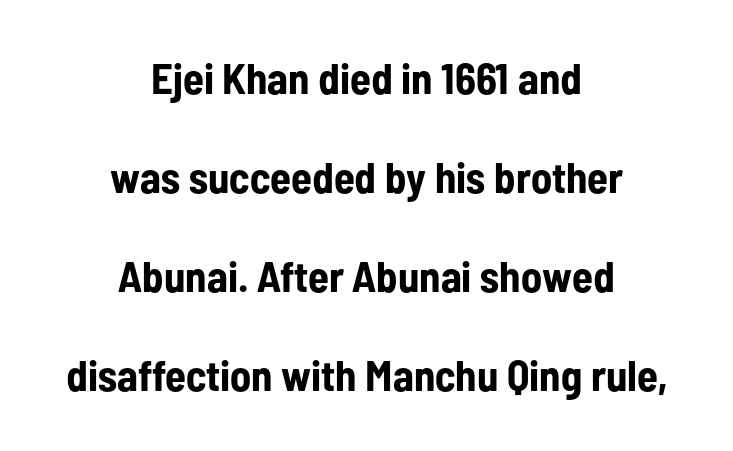
Q: Is the text bold? A: Yes.
Q: Is the text italic (slanted)? A: No, it is upright.
Q: Is the typeface a serif or a sans-serif typeface? A: Sans-serif.
Q: Is the text underlined? A: No.
Q: How is the paragraph aligned? A: Centered.
Q: Is the spacing between letters normal or unusually wide? A: Normal.
Q: Is the spacing between lines tight, normal or loose? A: Loose.
Q: Width (condensed, normal, or wide)? A: Condensed.
Q: Stroke contrast? A: Low.
Q: x-height? A: Medium.
Q: Monospaced? A: No.
